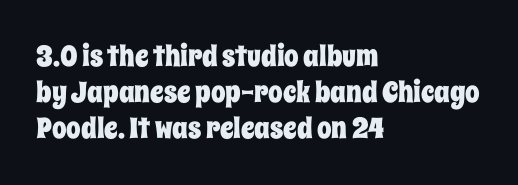
The image shows 29 px condensed type, upright; set left-aligned, line spacing 1.24x, normal letter spacing, not underlined; low stroke contrast and a large x-height.
